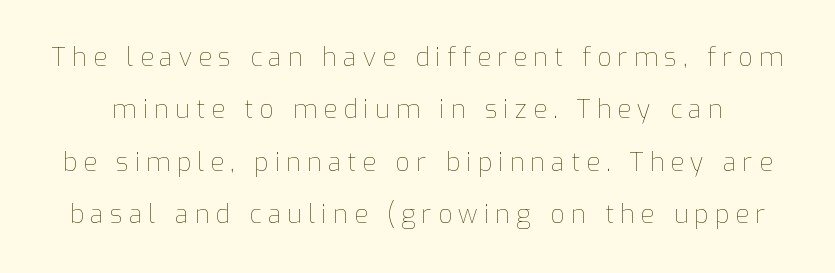
Weight: regular or lighter. What stands out about the letter spacing? Its width — letters are far apart. This is the regular roman posture of the typeface. This sample trades compactness for vertical openness between lines. Descenders hang freely into open space.
